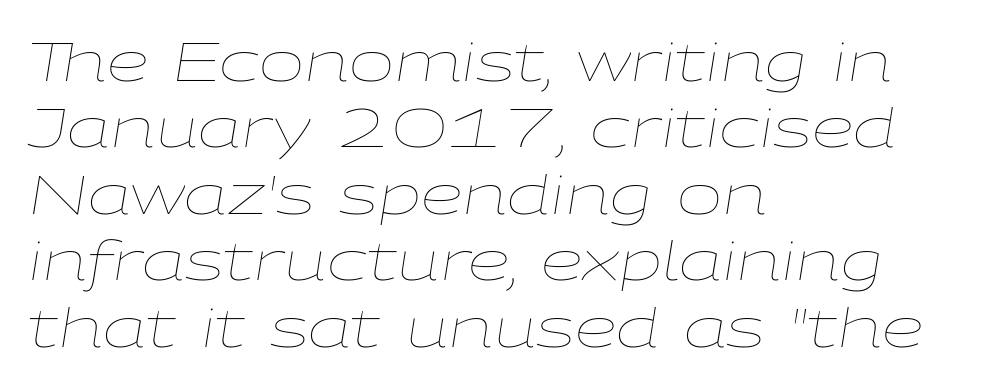
Is this a fixed-width face? No — the glyphs have proportional, varying widths. The horizontal fit of the characters is conventional and even. Is the block centered? No — it sits flush against the left margin. Caption: face not bold, strokes unweighted. Each row of text sits above clean, open space.
